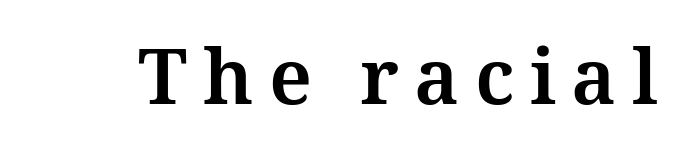
{"italic": "no", "bold": "yes", "weight": "bold", "width": "normal", "stroke_contrast": "medium", "x_height": "medium", "monospaced": "no", "underline": "no", "letter_spacing": "wide", "letter_spacing_em": 0.2, "glyph_px": 77}
